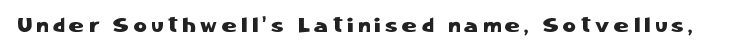
The image shows 20 px text type, upright; set unusually wide letter spacing (+0.24 em), not underlined.
